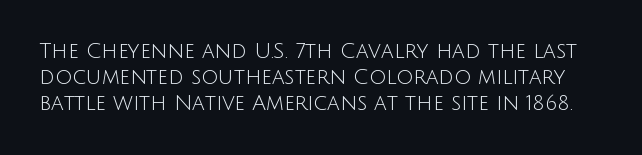
Q: Is the text bold? A: No.
Q: Is the text italic (slanted)? A: No, it is upright.
Q: Is the text underlined? A: No.
Q: Is the spacing between letters normal or unusually wide? A: Normal.
